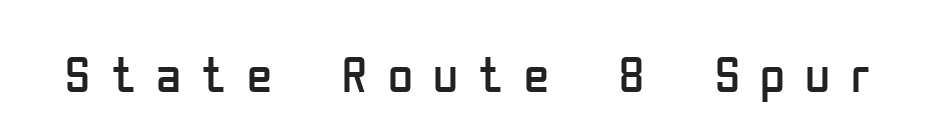
Q: Is the text bold? A: No.
Q: Is the text italic (slanted)? A: No, it is upright.
Q: Is the typeface a serif or a sans-serif typeface? A: Sans-serif.
Q: Is the text underlined? A: No.
Q: Is the spacing between letters normal or unusually wide? A: Unusually wide.
Q: Width (condensed, normal, or wide)? A: Condensed.
Q: Stroke contrast? A: Low.
Q: x-height? A: Medium.
Q: Monospaced? A: No.
